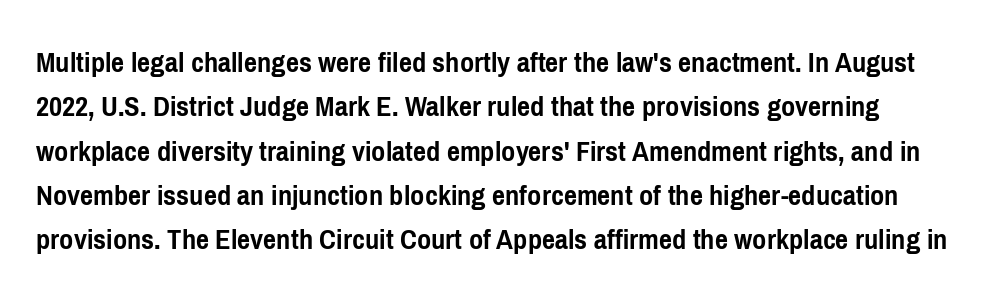
{"serif": "no", "italic": "no", "bold": "yes", "weight": "semibold", "width": "condensed", "stroke_contrast": "low", "x_height": "medium", "monospaced": "no", "underline": "no", "line_spacing": "normal", "line_spacing_ratio": 1.43, "letter_spacing": "normal", "letter_spacing_em": 0.0, "glyph_px": 31}
